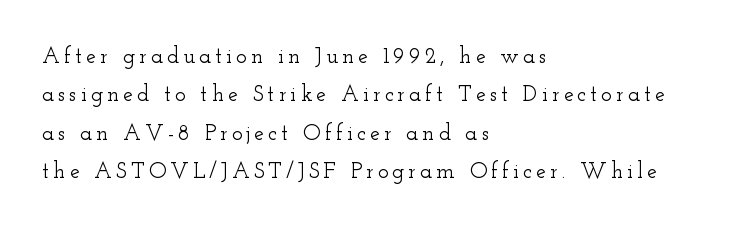
Designer's note — italics off, roman on. Each line starts at the same left margin while the right side varies. Has an underline been added? It has not.
